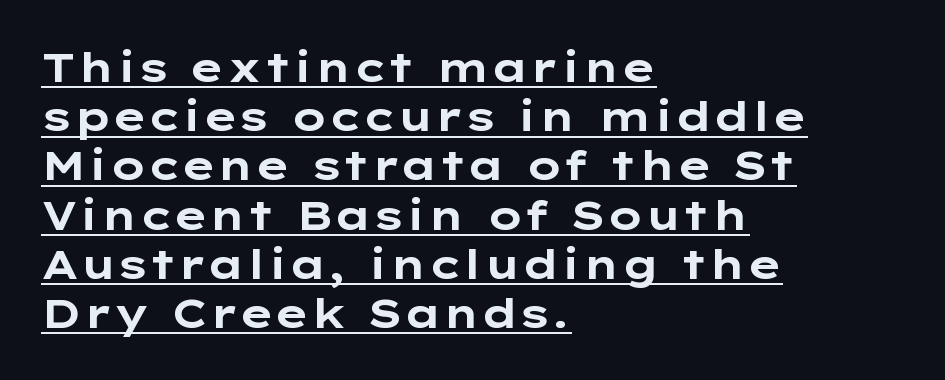
{"serif": "no", "italic": "no", "bold": "yes", "weight": "bold", "width": "wide", "stroke_contrast": "low", "x_height": "medium", "monospaced": "no", "underline": "yes", "align": "left", "line_spacing_ratio": 1.2, "letter_spacing": "normal", "letter_spacing_em": 0.0, "glyph_px": 41}
